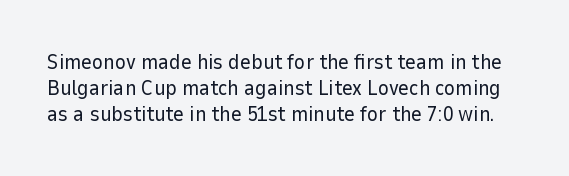
Letter spacing: default. Stem width sits at or under what a default text font uses. No word sits above an underline. The lettering holds an erect, upright posture throughout.
